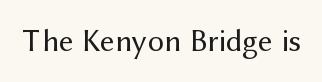
The image shows 32 px regular-weight sans-serif type, upright; set normal letter spacing, not underlined; medium stroke contrast and a medium x-height.
